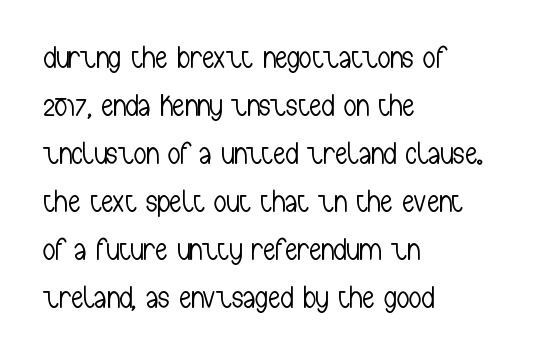
Q: Is the text bold? A: No.
Q: Is the text italic (slanted)? A: No, it is upright.
Q: Is the typeface a serif or a sans-serif typeface? A: Sans-serif.
Q: Is the text underlined? A: No.
Q: How is the paragraph aligned? A: Left-aligned.
Q: Is the spacing between letters normal or unusually wide? A: Normal.
Q: Is the spacing between lines tight, normal or loose? A: Normal.
Q: Width (condensed, normal, or wide)? A: Condensed.
Q: Stroke contrast? A: Low.
Q: x-height? A: Medium.
Q: Monospaced? A: No.
